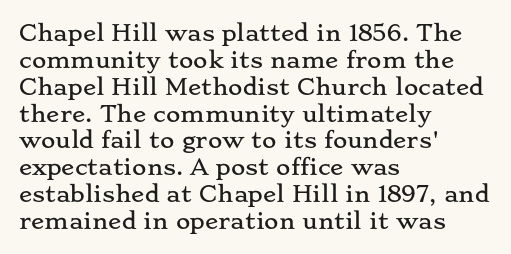
Is the block centered? No — it sits flush against the left margin. Beneath every word, the page is bare. What stands out about the letter spacing? Nothing — it is the standard amount. The lettering stays uniformly vertical, giving the passage a roman look.
